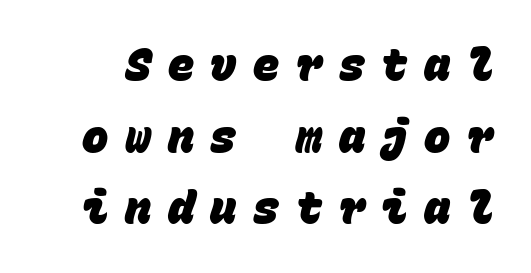
Q: Is the text bold? A: Yes.
Q: Is the typeface a serif or a sans-serif typeface? A: Sans-serif.
Q: Is the text underlined? A: No.
Q: Is the spacing between letters normal or unusually wide? A: Unusually wide.
Q: Is the spacing between lines tight, normal or loose? A: Normal.
Q: Width (condensed, normal, or wide)? A: Normal.
Q: Stroke contrast? A: Low.
Q: x-height? A: Large.
Q: Monospaced? A: Yes.
